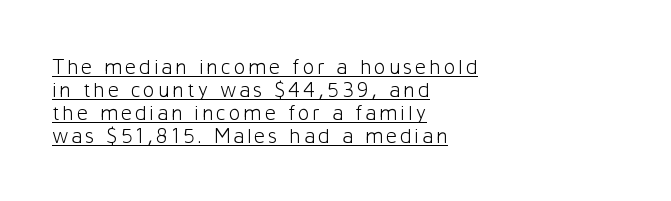
{"italic": "no", "bold": "no", "underline": "yes", "align": "left", "line_spacing": "tight", "line_spacing_ratio": 1.05, "glyph_px": 22}
